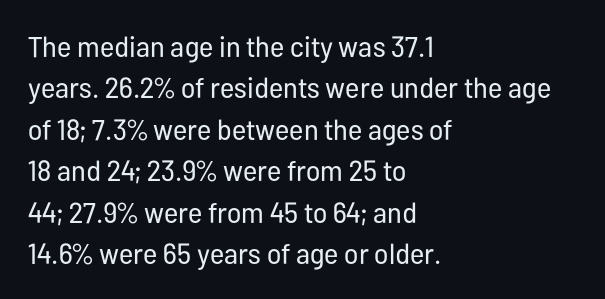
Q: Is the text bold? A: No.
Q: Is the text italic (slanted)? A: No, it is upright.
Q: Is the typeface a serif or a sans-serif typeface? A: Sans-serif.
Q: Is the text underlined? A: No.
Q: How is the paragraph aligned? A: Left-aligned.
Q: Is the spacing between letters normal or unusually wide? A: Normal.
Q: Is the spacing between lines tight, normal or loose? A: Normal.
Q: Width (condensed, normal, or wide)? A: Condensed.
Q: Stroke contrast? A: Low.
Q: x-height? A: Medium.
Q: Monospaced? A: No.
